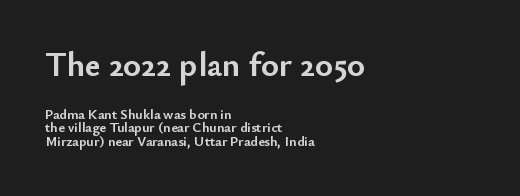
Every row of glyphs begins at an identical x-position on the left. The letters advance in unequal steps, a hallmark of proportional type. This rendering leaves character spacing at its baseline value. Successive baselines arrive quickly, one right under another.
